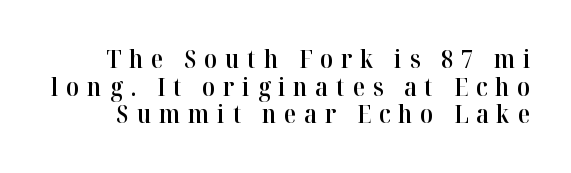
Q: Is the text bold? A: Semi-bold.
Q: Is the text italic (slanted)? A: No, it is upright.
Q: Is the text underlined? A: No.
Q: Is the spacing between letters normal or unusually wide? A: Unusually wide.
Q: Is the spacing between lines tight, normal or loose? A: Tight.
